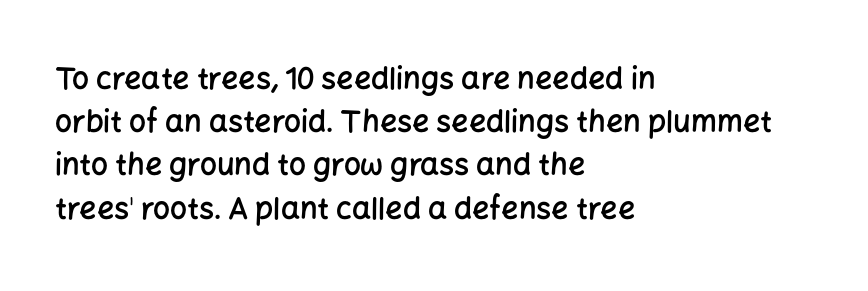
{"serif": "no", "italic": "no", "bold": "semi", "weight": "semibold", "width": "normal", "stroke_contrast": "low", "x_height": "medium", "monospaced": "no", "underline": "no", "align": "left", "line_spacing": "normal", "line_spacing_ratio": 1.44, "letter_spacing": "normal", "letter_spacing_em": 0.0, "glyph_px": 30}
